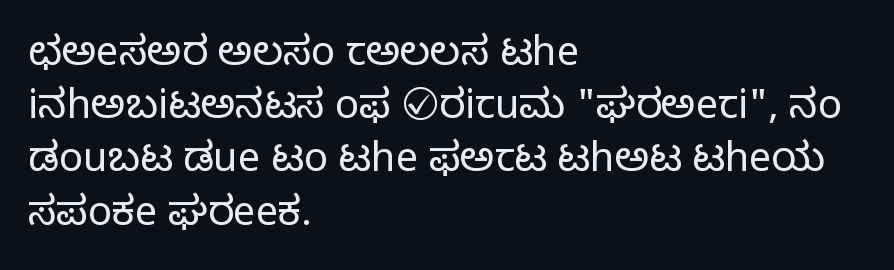
Nothing sits at the stroke ends, so this counts as sans-serif. Nothing unusual about the tracking: characters are spaced as the font intends. The gap between lines stays unmarked. The leading is moderate, giving the passage an even texture.
